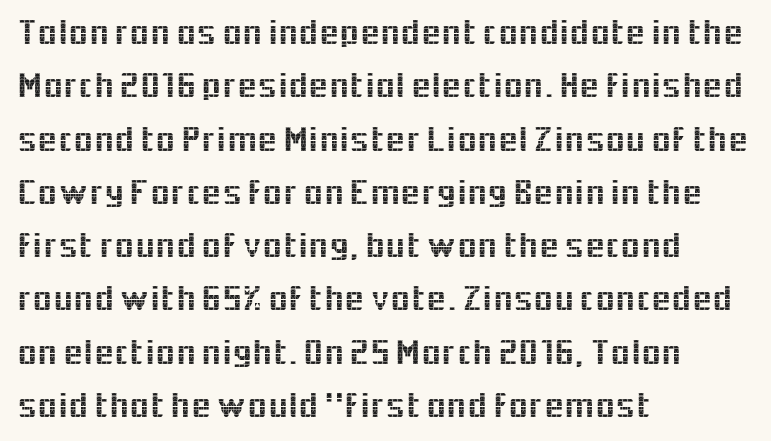
Q: Is the text italic (slanted)? A: No, it is upright.
Q: Is the typeface a serif or a sans-serif typeface? A: Sans-serif.
Q: Is the text underlined? A: No.
Q: How is the paragraph aligned? A: Left-aligned.
Q: Is the spacing between letters normal or unusually wide? A: Normal.
Q: Is the spacing between lines tight, normal or loose? A: Normal.
Q: Width (condensed, normal, or wide)? A: Normal.
Q: x-height? A: Medium.
Q: Monospaced? A: No.
